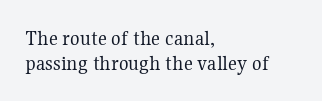
Q: Is the text bold? A: No.
Q: Is the text italic (slanted)? A: No, it is upright.
Q: Is the text underlined? A: No.
Q: How is the paragraph aligned? A: Left-aligned.
Q: Is the spacing between letters normal or unusually wide? A: Normal.
Q: Is the spacing between lines tight, normal or loose? A: Tight.
